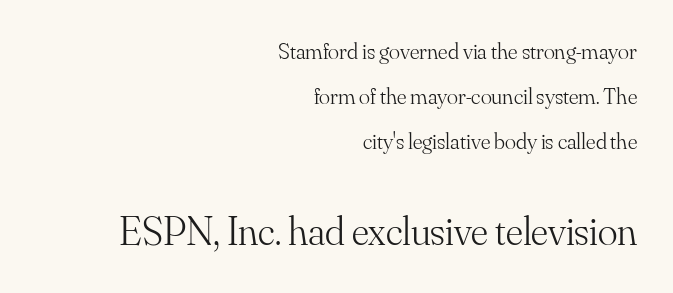
Honestly, the rows look like they've been pulled way apart. Weight: in the light-to-regular range. Observe the ordinary spacing: letters are neighbours, not strangers. Short and long lines alike share a common ending point at right.
